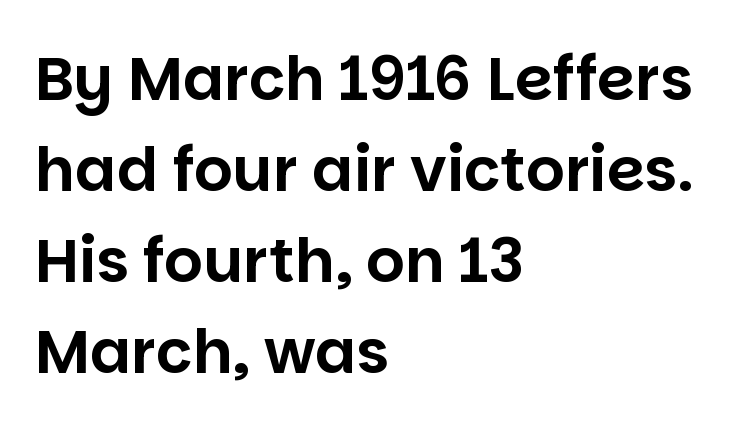
This sample uses plain, unmodified letter spacing. The lines are quadded left. Honestly, the row spacing looks completely unremarkable. Do the letters lean? They stand straight. This rendering employs a face without finishing strokes, i.e., a sans-serif.
